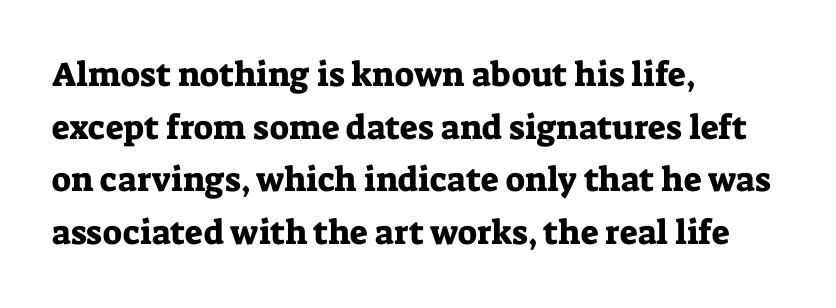
Alignment: flush left. Do the letters lean? They stand straight. Glance below the letters and you will spot only blank space. Leading matches the norm, producing a regular column.
